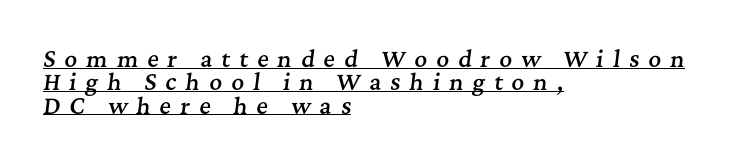
The image shows 22 px text type, italic (leaning right); set left-aligned, tight line spacing (1.06x), unusually wide letter spacing (+0.41 em), underlined.
